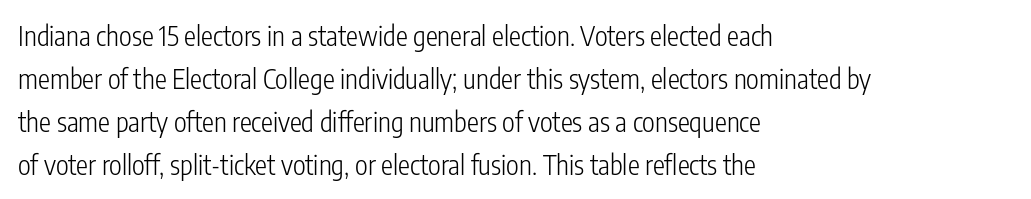
{"italic": "no", "bold": "no", "underline": "no", "align": "left", "line_spacing": "normal", "line_spacing_ratio": 1.59, "letter_spacing": "normal", "letter_spacing_em": 0.0, "glyph_px": 27}
